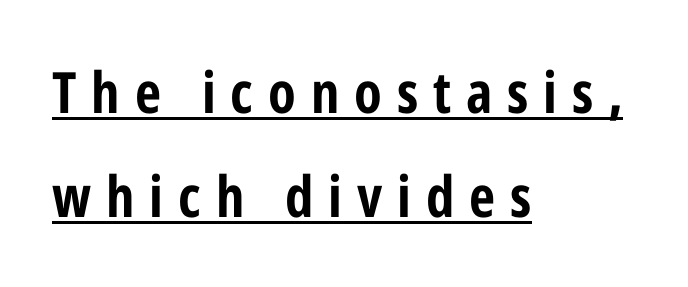
{"serif": "no", "italic": "no", "bold": "yes", "weight": "bold", "width": "condensed", "stroke_contrast": "low", "x_height": "medium", "monospaced": "no", "underline": "yes", "align": "left", "line_spacing_ratio": 1.83, "letter_spacing": "wide", "letter_spacing_em": 0.26, "glyph_px": 57}
